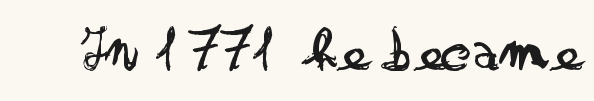
{"serif": "no", "italic": "no", "bold": "no", "weight": "regular", "width": "wide", "stroke_contrast": "low", "x_height": "small", "monospaced": "no", "underline": "no", "letter_spacing": "normal", "letter_spacing_em": 0.0, "glyph_px": 65}
